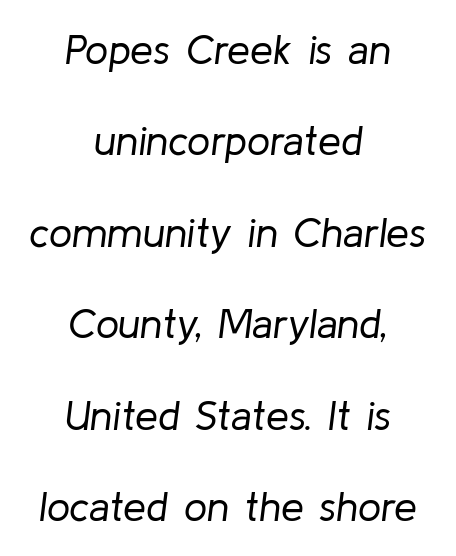
The rendering uses natural spacing where letterforms have individual widths. Vertical spacing — loose. No extra ink here — the face is not bold. This rendering uses center alignment, leaving both contours irregular but symmetric. Notice how the stems are inclined rather than vertical — that's the hallmark of italics.
